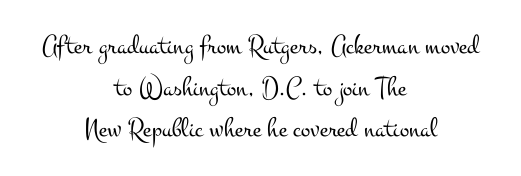
Q: Is the text bold? A: No.
Q: Is the text italic (slanted)? A: Yes.
Q: Is the typeface a serif or a sans-serif typeface? A: Serif.
Q: Is the text underlined? A: No.
Q: How is the paragraph aligned? A: Centered.
Q: Is the spacing between letters normal or unusually wide? A: Normal.
Q: Is the spacing between lines tight, normal or loose? A: Normal.
Q: Width (condensed, normal, or wide)? A: Wide.
Q: Stroke contrast? A: Medium.
Q: x-height? A: Small.
Q: Monospaced? A: No.
